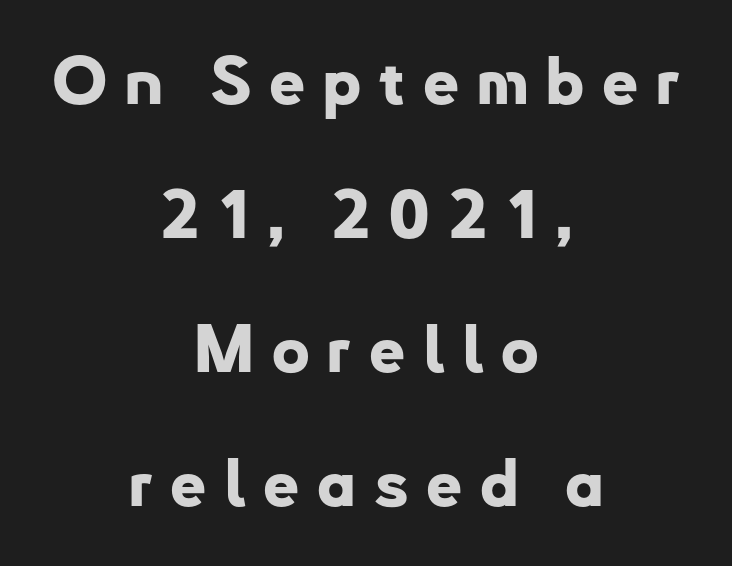
{"serif": "no", "italic": "no", "bold": "yes", "weight": "bold", "width": "normal", "stroke_contrast": "low", "x_height": "small", "monospaced": "no", "underline": "no", "align": "center", "line_spacing": "loose", "line_spacing_ratio": 2.03, "letter_spacing": "wide", "letter_spacing_em": 0.24, "glyph_px": 66}
